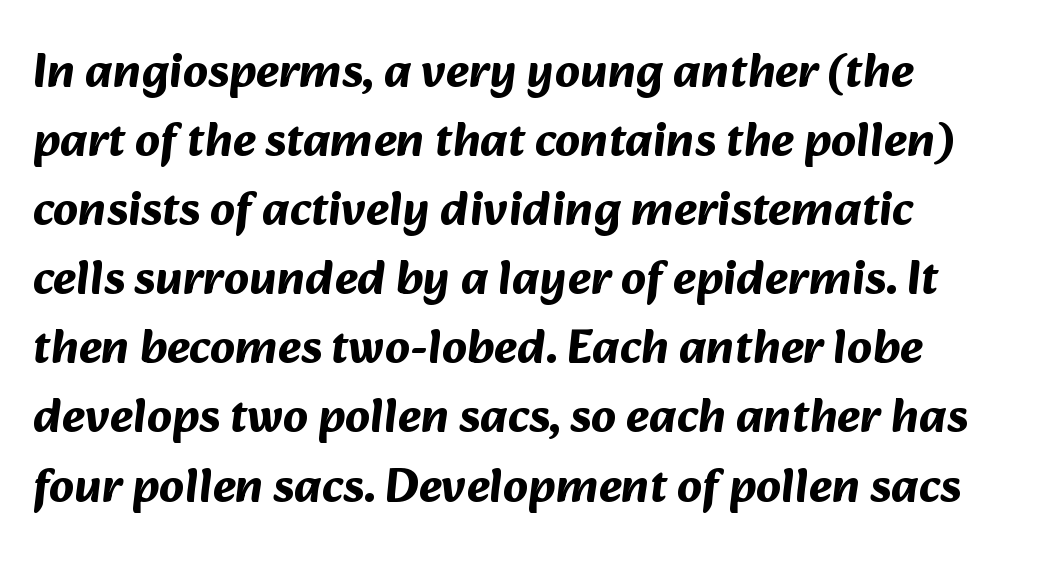
Q: Is the text bold? A: Yes.
Q: Is the typeface a serif or a sans-serif typeface? A: Sans-serif.
Q: Is the text underlined? A: No.
Q: Is the spacing between letters normal or unusually wide? A: Normal.
Q: Is the spacing between lines tight, normal or loose? A: Normal.
Q: Width (condensed, normal, or wide)? A: Normal.
Q: Stroke contrast? A: Medium.
Q: x-height? A: Medium.
Q: Monospaced? A: No.
